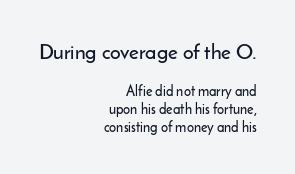
A clean baseline with only descenders dipping below it. In this sample the first text group is rendered at the bigger scale. A typesetter would mark this as roman, not italic. Does the copy run flush right? Yes — the right margin is perfectly even. No extra tracking has been applied to these lines. Is there much room between lines? A standard amount, neither cramped nor airy.
